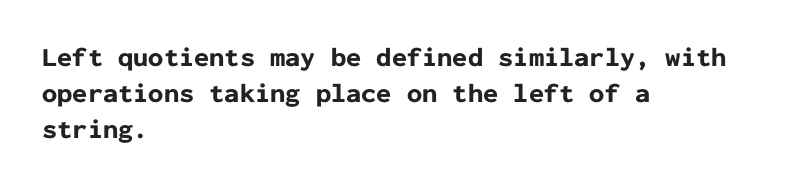
Q: Is the text bold? A: Yes.
Q: Is the text italic (slanted)? A: No, it is upright.
Q: Is the text underlined? A: No.
Q: How is the paragraph aligned? A: Left-aligned.
Q: Is the spacing between letters normal or unusually wide? A: Normal.
Q: Is the spacing between lines tight, normal or loose? A: Normal.
